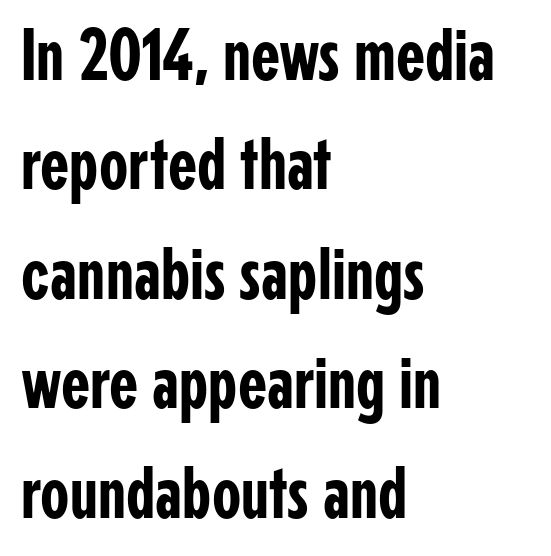
The image shows 75 px condensed sans-serif type, upright; set left-aligned, normal line spacing (1.46x), normal letter spacing, not underlined; low stroke contrast and a medium x-height.
